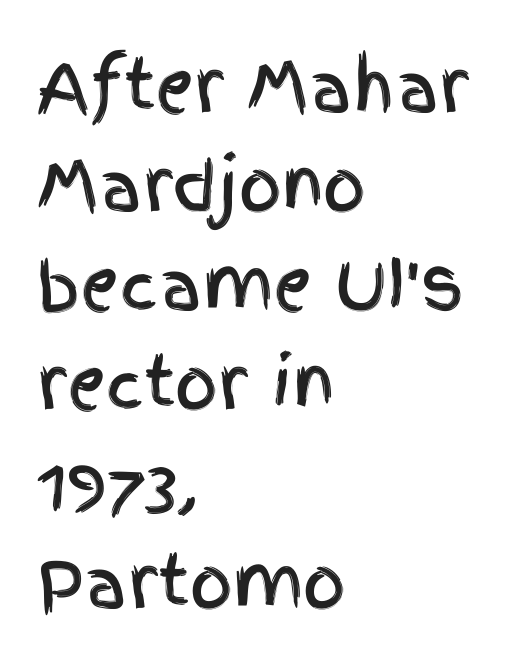
{"serif": "no", "italic": "no", "width": "condensed", "x_height": "large", "monospaced": "no", "underline": "no", "align": "left", "line_spacing": "normal", "line_spacing_ratio": 1.48, "letter_spacing": "normal", "letter_spacing_em": 0.0, "glyph_px": 67}
